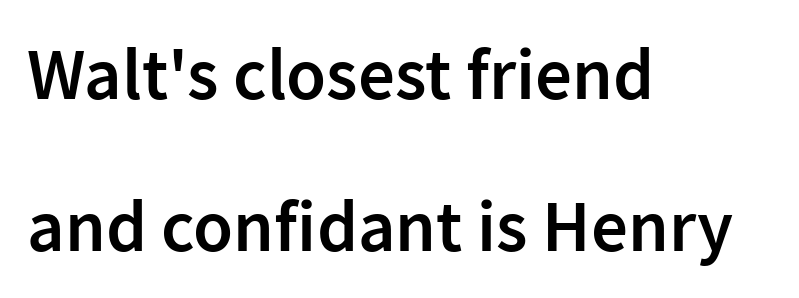
Serifs: no, the terminals of the letterforms are clean. A clean baseline with only descenders dipping below it. What weight is shown? A semibold, between regular and bold. Students, note that the glyphs here touch the page at normal intervals. Line beginnings align vertically; line endings do not.
